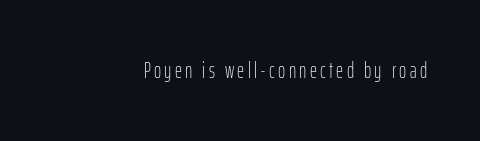
The specimen reads as upright at a glance. The face looks like a standard text weight, possibly lighter. Nobody drew a line under any word here.
